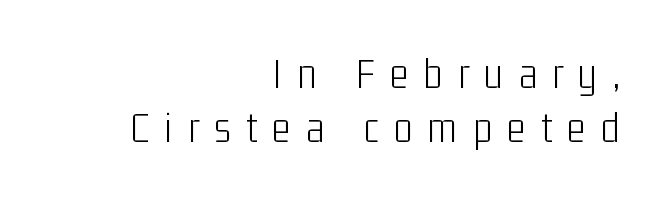
The image shows 45 px light, condensed sans-serif type, upright; set right-aligned, line spacing 1.2x, unusually wide letter spacing (+0.34 em), not underlined; low stroke contrast and a medium x-height.
